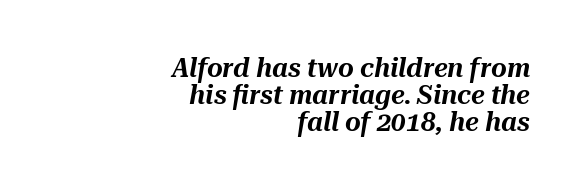
Q: Is the text italic (slanted)? A: Yes, it leans right by about 10 degrees.
Q: Is the text underlined? A: No.
Q: How is the paragraph aligned? A: Right-aligned.
Q: Is the spacing between letters normal or unusually wide? A: Normal.
Q: Is the spacing between lines tight, normal or loose? A: Tight.
